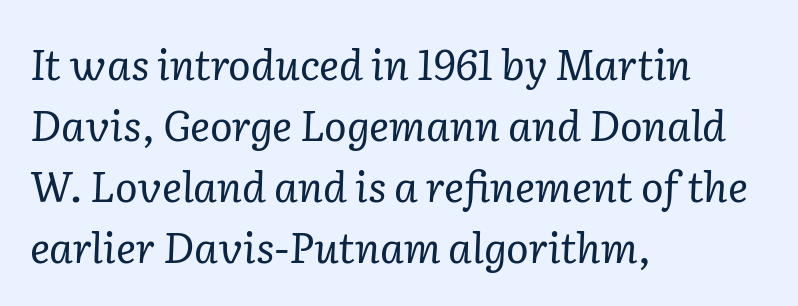
Clear beneath every line of the passage. Is this a fixed-width face? No — the glyphs have proportional, varying widths. No chunkiness to these letters — they're not bold. A typesetter would call this zero additional tracking. A student would call this left alignment; a typographer would say flush left, rag right. What's the leading like? Ordinary, nothing unusual.
